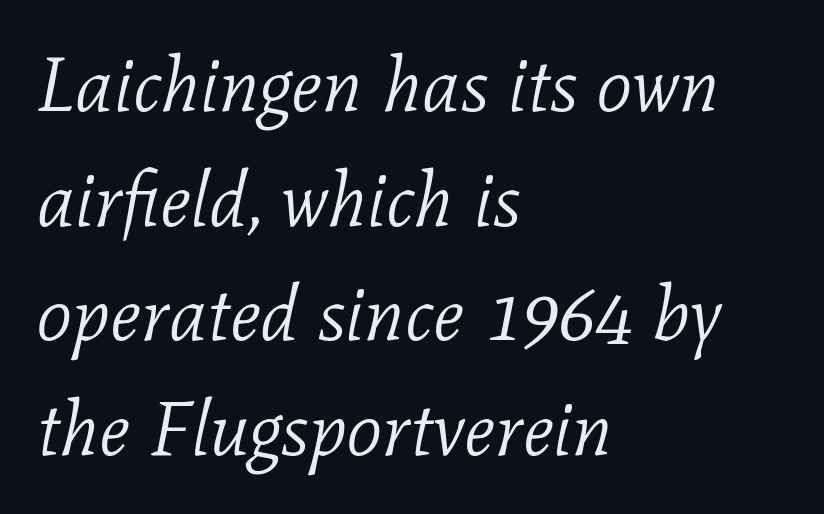
Q: Is the text bold? A: No.
Q: Is the text italic (slanted)? A: Yes, it leans right by about 11 degrees.
Q: Is the typeface a serif or a sans-serif typeface? A: Serif.
Q: Is the text underlined? A: No.
Q: How is the paragraph aligned? A: Left-aligned.
Q: Is the spacing between letters normal or unusually wide? A: Normal.
Q: Is the spacing between lines tight, normal or loose? A: Normal.
Q: Width (condensed, normal, or wide)? A: Normal.
Q: Stroke contrast? A: Low.
Q: x-height? A: Medium.
Q: Monospaced? A: No.
